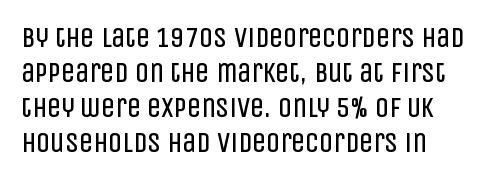
Anything drawn beneath the words? Only blank space. Note: no serifs on the glyphs. Honestly, the letter spacing is just normal — you wouldn't notice it. Compared with a typical body face, this is equally light or lighter still. The setting favours the left margin, as ordinary paragraphs usually do. Rendered with straight, roman letterforms.
